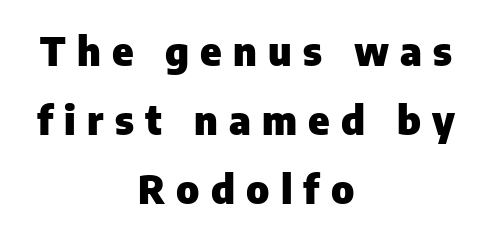
Compared with typical body copy, the letter spacing here is much looser. The string is rendered with underlining switched off. Think of a printed novel: that variable character pitch is what you see here. These lines stack symmetrically, like a column narrowing and widening about its center. The text was rendered using a sans face with plain stroke endings.
